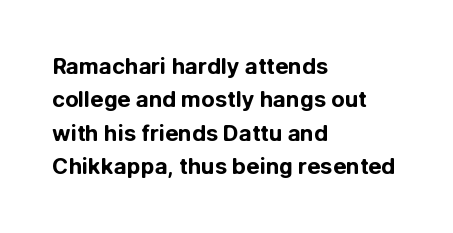
The image shows 22 px bold type, upright; set left-aligned, normal line spacing (1.52x), normal letter spacing, not underlined.
